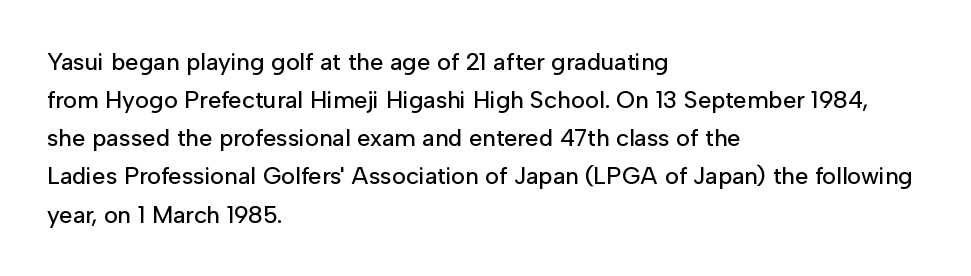
{"italic": "no", "underline": "no", "align": "left", "line_spacing": "normal", "line_spacing_ratio": 1.59, "letter_spacing": "normal", "letter_spacing_em": 0.0, "glyph_px": 24}
